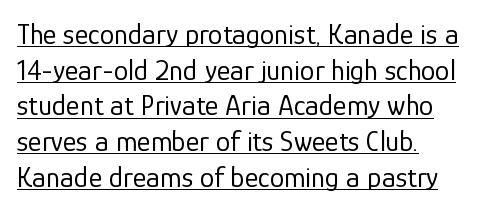
The image shows 29 px regular-weight sans-serif type, upright; set left-aligned, line spacing 1.23x, normal letter spacing, underlined; low stroke contrast and a medium x-height.
